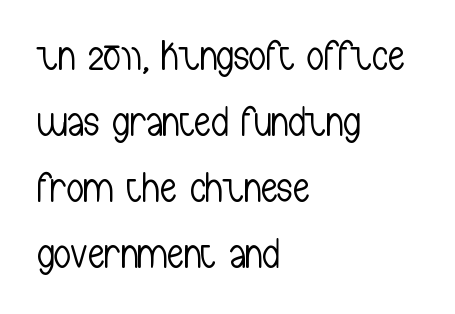
The image shows 42 px light, condensed sans-serif type, upright; set left-aligned, normal line spacing (1.57x), normal letter spacing, not underlined; low stroke contrast and a medium x-height.
